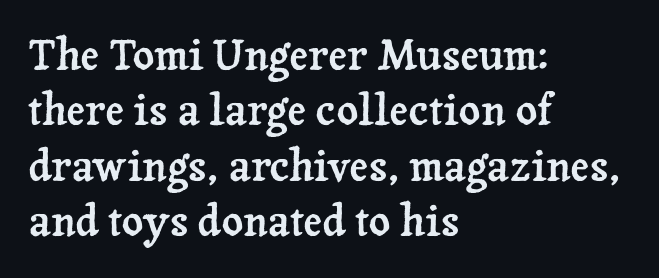
These lines are composed in type with serifs. Honestly, the letter spacing is just normal — you wouldn't notice it. The passage shown is typed in a proportional face where columns would drift. The lettering holds an erect, upright posture throughout. Does the leading feel generous? No, just average. A clean baseline with only descenders dipping below it.
